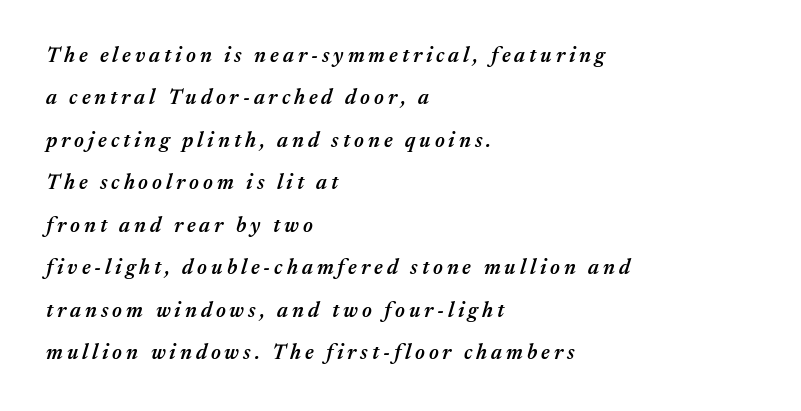
Regarding leading, the lines here are spaced well apart. Honestly, there is no underline to notice here at all. Slanted lettering throughout. The ragged edge is on the right, which tells us the setting is flush left. Its strokes are somewhat broadened, the hallmark of semibold type.
